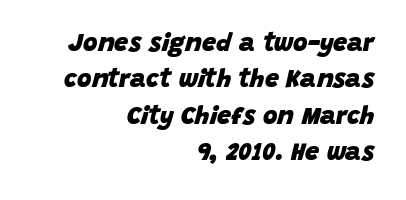
The letters are slanted; this is an italic face. Compared with typical paragraphs, the rows here are spaced about the same. The line texture is even and compact thanks to regular tracking. The glyphs have the mass of a bold cut. Glance below the letters and you will spot only blank space. Each line ends at the same right margin while the left side varies.
